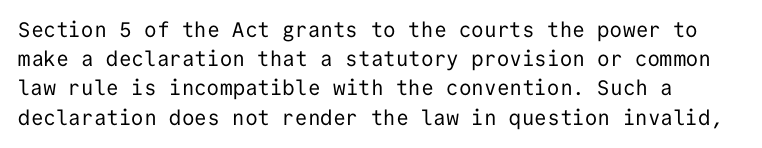
Q: Is the text bold? A: No.
Q: Is the text italic (slanted)? A: No, it is upright.
Q: Is the text underlined? A: No.
Q: Is the spacing between letters normal or unusually wide? A: Normal.
Q: Is the spacing between lines tight, normal or loose? A: Normal.
